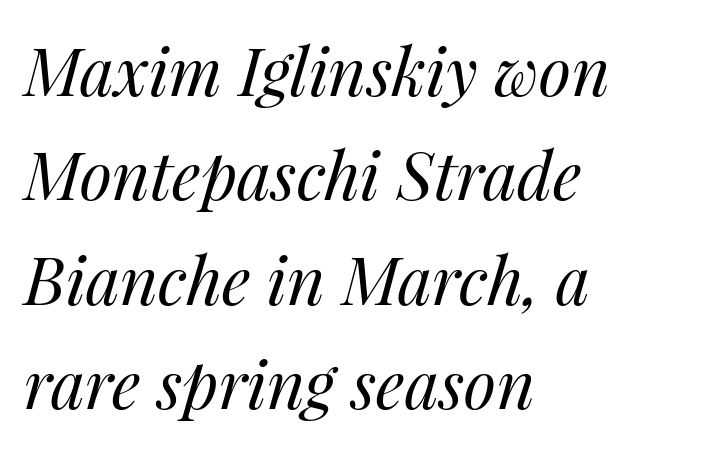
Does the lettering tilt? It does — this is italic. These lines are rendered in a variable-pitch font. One-word summary of the alignment: left. Regular leading. Is the letter spacing exaggerated? No — it looks like the ordinary default. Counters stay open thanks to moderate or lighter strokes.
